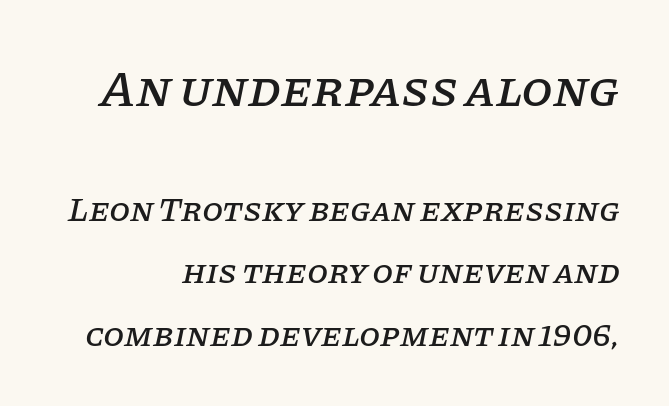
The image shows 51 px serif type, italic (leaning right); set line spacing 1.83x, normal letter spacing, not underlined; the first (top) block is 1.5x larger; low stroke contrast and a large x-height.
